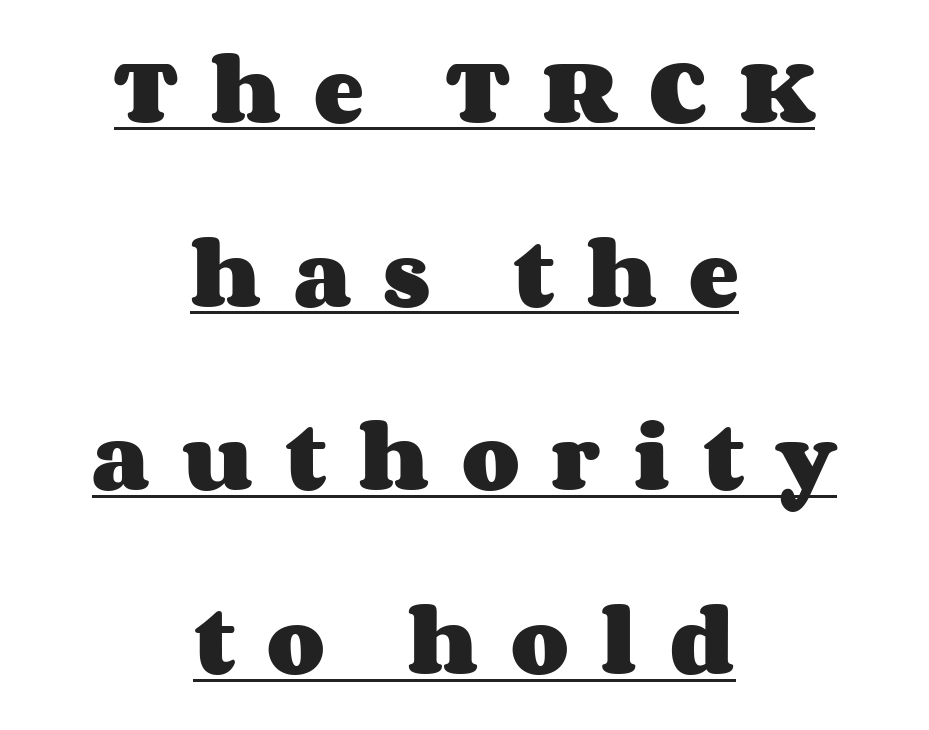
Note the varied advance widths — an 'i' is clearly narrower than an 'm'. Baseline-to-baseline distance is far greater than the letter height. A typesetter would mark this as roman, not italic. Does the weight exceed regular? Yes, all the way to bold. Quick note: underline on. Every row of glyphs is offset so its center matches the block's center.
